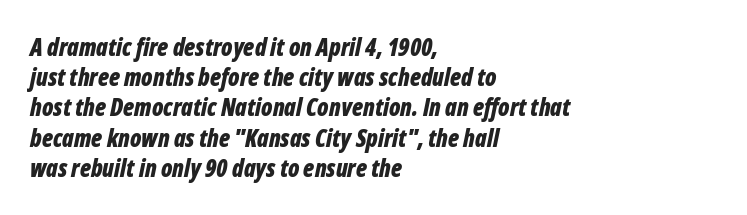
The image shows 24 px bold type, italic (leaning right); set left-aligned, normal line spacing (1.26x), normal letter spacing, not underlined.
